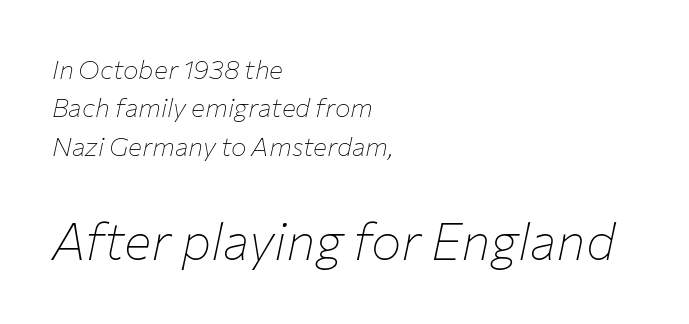
{"italic": "yes", "lean": "right", "slant_degrees": 12, "bold": "no", "weight": "thin", "width": "normal", "stroke_contrast": "low", "x_height": "medium", "monospaced": "no", "underline": "no", "align": "left", "line_spacing": "normal", "line_spacing_ratio": 1.48, "letter_spacing": "normal", "letter_spacing_em": 0.0, "larger_block": "second", "size_ratio": 1.96, "glyph_px": 51}
